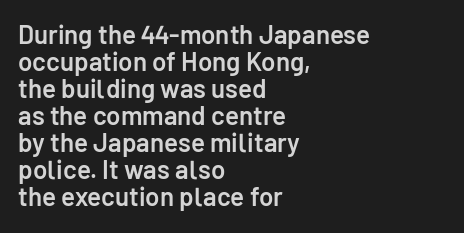
{"italic": "no", "bold": "semi", "underline": "no", "align": "left", "line_spacing": "tight", "line_spacing_ratio": 1.04, "letter_spacing": "normal", "letter_spacing_em": 0.0, "glyph_px": 26}
